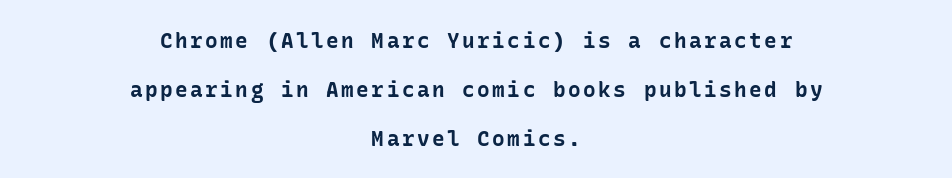
The image shows 21 px bold type, upright; set centered, loose line spacing (2.33x), not underlined.
